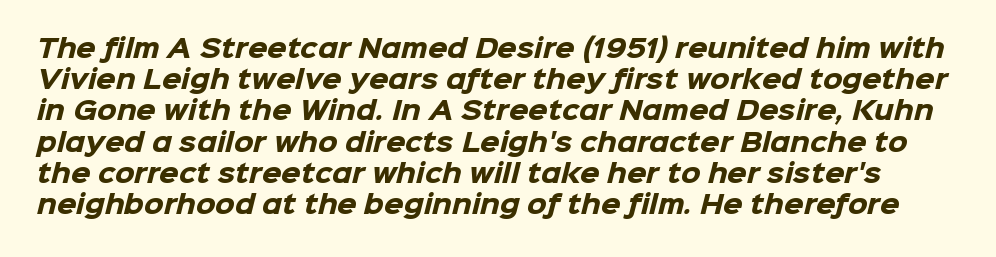
The image shows 25 px bold type; set normal line spacing (1.25x), normal letter spacing, not underlined.
